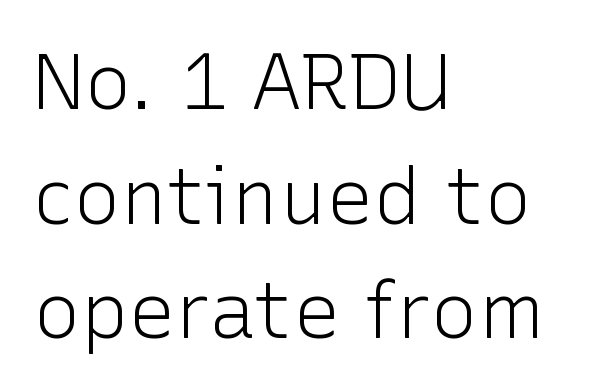
Q: Is the text bold? A: No.
Q: Is the text italic (slanted)? A: No, it is upright.
Q: Is the typeface a serif or a sans-serif typeface? A: Sans-serif.
Q: Is the text underlined? A: No.
Q: How is the paragraph aligned? A: Left-aligned.
Q: Is the spacing between letters normal or unusually wide? A: Normal.
Q: Is the spacing between lines tight, normal or loose? A: Normal.
Q: Width (condensed, normal, or wide)? A: Normal.
Q: Stroke contrast? A: Low.
Q: x-height? A: Medium.
Q: Monospaced? A: No.
